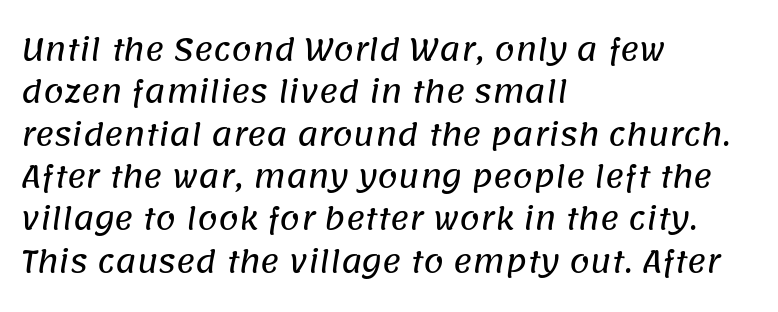
Q: Is the typeface a serif or a sans-serif typeface? A: Sans-serif.
Q: Is the text underlined? A: No.
Q: How is the paragraph aligned? A: Left-aligned.
Q: Is the spacing between letters normal or unusually wide? A: Normal.
Q: Is the spacing between lines tight, normal or loose? A: Normal.
Q: Width (condensed, normal, or wide)? A: Normal.
Q: Stroke contrast? A: Low.
Q: x-height? A: Large.
Q: Monospaced? A: No.
